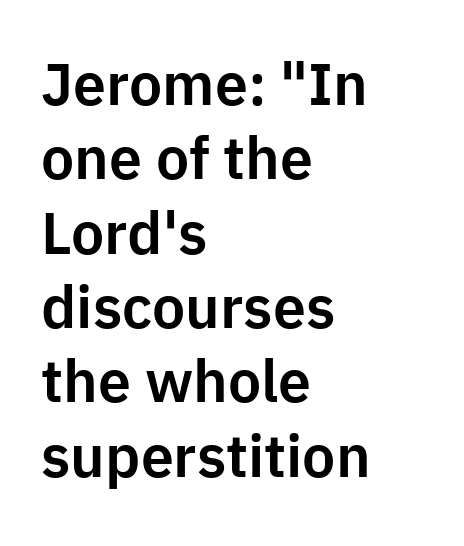
{"serif": "no", "italic": "no", "width": "normal", "stroke_contrast": "low", "x_height": "medium", "monospaced": "no", "underline": "no", "align": "left", "line_spacing": "normal", "line_spacing_ratio": 1.26, "letter_spacing": "normal", "letter_spacing_em": 0.0, "glyph_px": 59}
